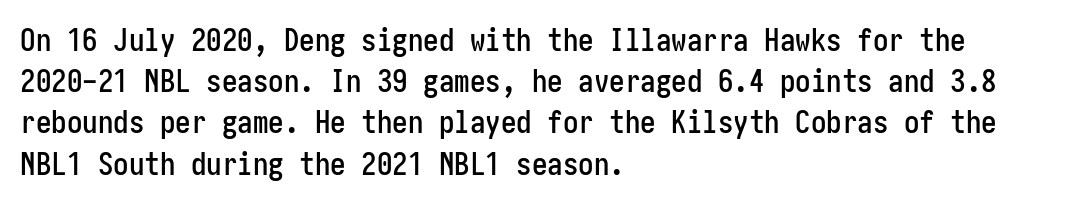
Q: Is the text italic (slanted)? A: No, it is upright.
Q: Is the typeface a serif or a sans-serif typeface? A: Sans-serif.
Q: Is the text underlined? A: No.
Q: How is the paragraph aligned? A: Left-aligned.
Q: Is the spacing between letters normal or unusually wide? A: Normal.
Q: Is the spacing between lines tight, normal or loose? A: Normal.
Q: Width (condensed, normal, or wide)? A: Condensed.
Q: Stroke contrast? A: Low.
Q: x-height? A: Medium.
